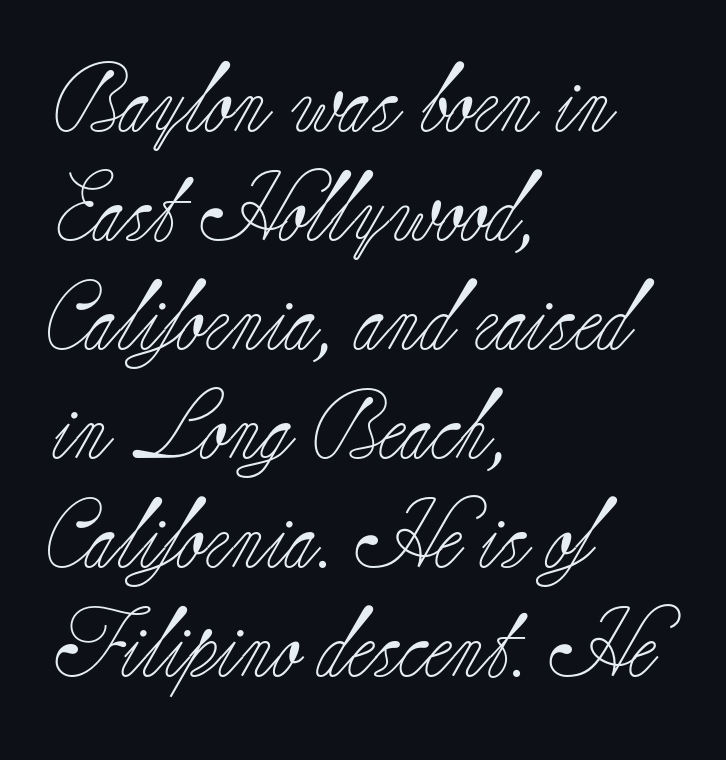
A typesetter would call this proportional, since set widths differ per character. Little horizontal feet cap the strokes, marking this as serif type. The typeface has the unassuming heft of standard copy or less. Regarding leading, the lines here are spaced in the standard way. How are the letters spaced? Ordinarily, with no added tracking. The ragged edge is on the right, which tells us the setting is flush left.
